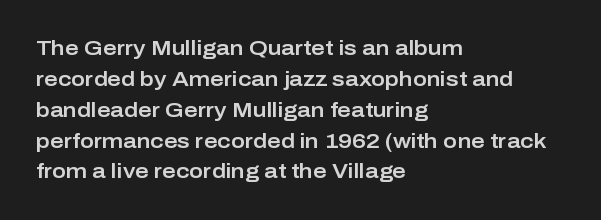
{"italic": "no", "underline": "no", "align": "left", "line_spacing": "normal", "line_spacing_ratio": 1.47, "letter_spacing": "normal", "letter_spacing_em": 0.0, "glyph_px": 21}
